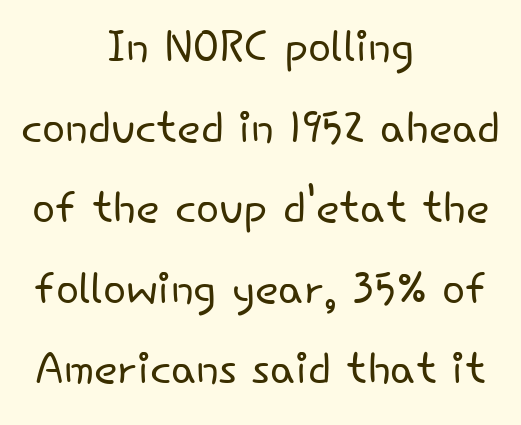
The image shows 61 px light sans-serif type, upright; set centered, normal line spacing (1.32x), normal letter spacing, not underlined; low stroke contrast and a small x-height.
